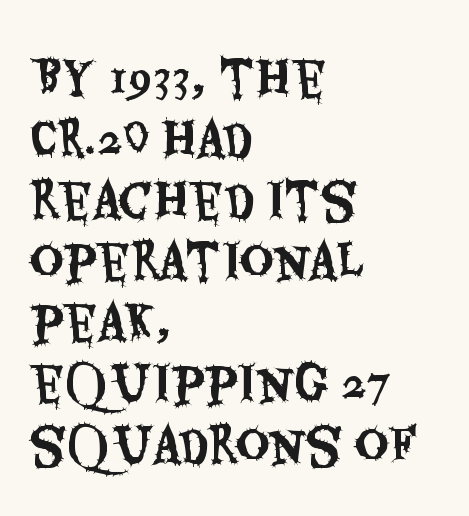
The image shows 47 px condensed sans-serif type, upright; set left-aligned, normal line spacing (1.3x), normal letter spacing, not underlined; medium stroke contrast and a large x-height.
